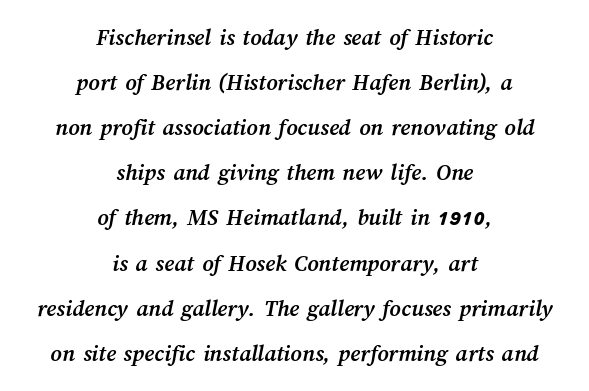
{"bold": "yes", "underline": "no", "align": "center", "line_spacing_ratio": 1.88, "letter_spacing": "normal", "letter_spacing_em": 0.0, "glyph_px": 24}
